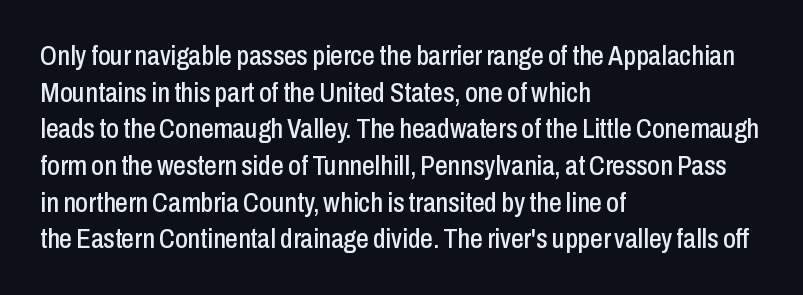
Q: Is the text italic (slanted)? A: No, it is upright.
Q: Is the typeface a serif or a sans-serif typeface? A: Sans-serif.
Q: Is the text underlined? A: No.
Q: How is the paragraph aligned? A: Left-aligned.
Q: Is the spacing between letters normal or unusually wide? A: Normal.
Q: Is the spacing between lines tight, normal or loose? A: Normal.
Q: Width (condensed, normal, or wide)? A: Condensed.
Q: Stroke contrast? A: Low.
Q: x-height? A: Medium.
Q: Monospaced? A: No.
